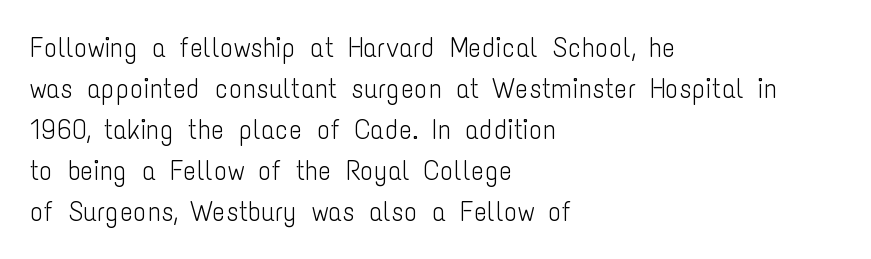
Q: Is the text bold? A: No.
Q: Is the text italic (slanted)? A: No, it is upright.
Q: Is the typeface a serif or a sans-serif typeface? A: Sans-serif.
Q: Is the text underlined? A: No.
Q: How is the paragraph aligned? A: Left-aligned.
Q: Is the spacing between letters normal or unusually wide? A: Normal.
Q: Is the spacing between lines tight, normal or loose? A: Normal.
Q: Width (condensed, normal, or wide)? A: Condensed.
Q: Stroke contrast? A: Low.
Q: x-height? A: Medium.
Q: Monospaced? A: No.
